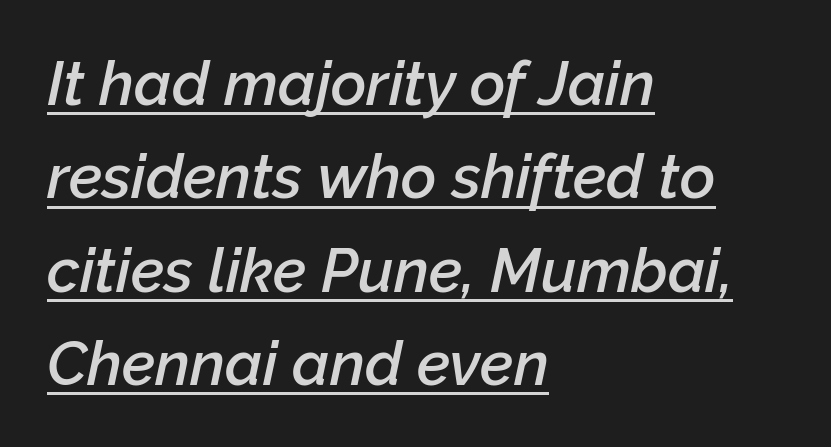
The image shows 61 px semibold type, italic (leaning right); set left-aligned, normal line spacing (1.53x), normal letter spacing, underlined; low stroke contrast and a medium x-height.
